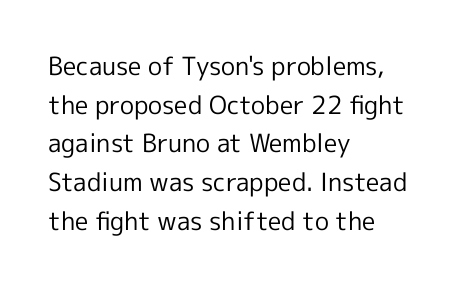
The image shows 25 px text type, upright; set left-aligned, normal line spacing (1.55x), normal letter spacing, not underlined.
